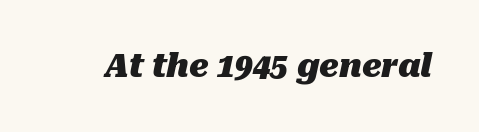
{"italic": "yes", "lean": "right", "slant_degrees": 10, "bold": "yes", "weight": "heavy", "width": "normal", "stroke_contrast": "medium", "x_height": "medium", "monospaced": "no", "underline": "no", "letter_spacing": "normal", "letter_spacing_em": 0.0, "glyph_px": 32}
